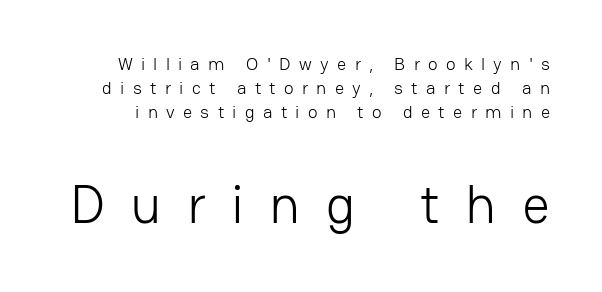
The image shows 55 px light sans-serif type, upright; set normal line spacing (1.33x), unusually wide letter spacing (+0.46 em), not underlined; the second (bottom) block is 3.06x larger; low stroke contrast and a medium x-height.
